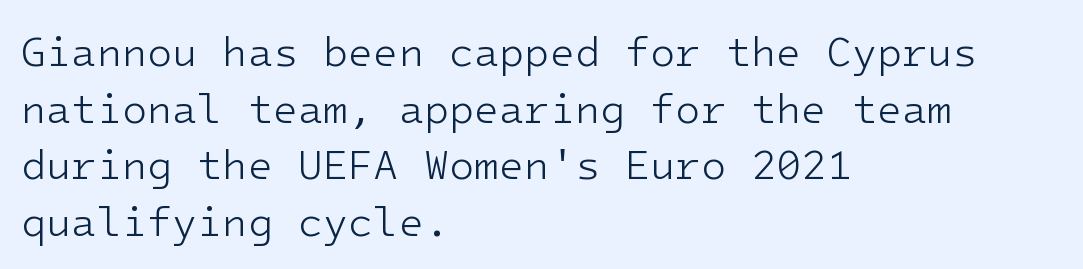
Q: Is the text bold? A: No.
Q: Is the text italic (slanted)? A: No, it is upright.
Q: Is the typeface a serif or a sans-serif typeface? A: Sans-serif.
Q: Is the text underlined? A: No.
Q: How is the paragraph aligned? A: Left-aligned.
Q: Is the spacing between letters normal or unusually wide? A: Normal.
Q: Is the spacing between lines tight, normal or loose? A: Normal.
Q: Width (condensed, normal, or wide)? A: Normal.
Q: Stroke contrast? A: Low.
Q: x-height? A: Medium.
